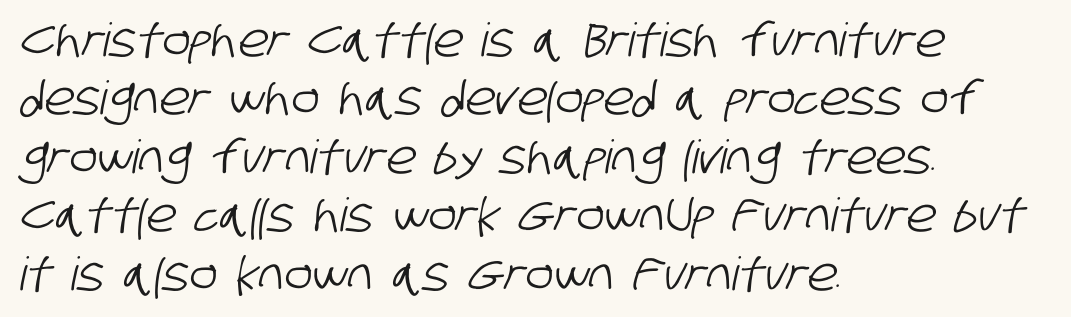
Q: Is the typeface a serif or a sans-serif typeface? A: Sans-serif.
Q: Is the text underlined? A: No.
Q: How is the paragraph aligned? A: Left-aligned.
Q: Is the spacing between letters normal or unusually wide? A: Normal.
Q: Is the spacing between lines tight, normal or loose? A: Normal.
Q: Width (condensed, normal, or wide)? A: Condensed.
Q: Stroke contrast? A: Low.
Q: x-height? A: Large.
Q: Monospaced? A: No.
